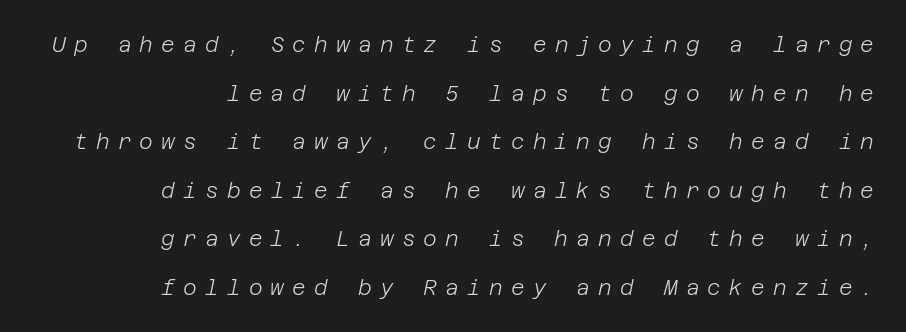
{"italic": "yes", "lean": "right", "slant_degrees": 12, "bold": "no", "underline": "no", "align": "right", "line_spacing": "loose", "line_spacing_ratio": 2.31, "letter_spacing": "wide", "letter_spacing_em": 0.39, "glyph_px": 21}
